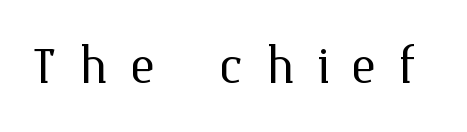
Q: Is the text bold? A: No.
Q: Is the text italic (slanted)? A: No, it is upright.
Q: Is the text underlined? A: No.
Q: Is the spacing between letters normal or unusually wide? A: Unusually wide.
Q: Width (condensed, normal, or wide)? A: Normal.
Q: Stroke contrast? A: Medium.
Q: x-height? A: Medium.
Q: Monospaced? A: No.
